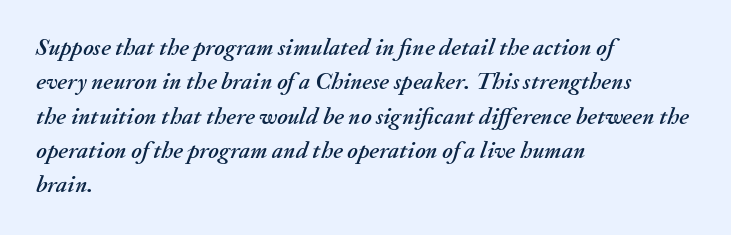
Students, observe: this is what conventionally led text looks like. Spacing between characters is what you'd get straight out of the box. The strip under each line holds only bare page. Posture: slanted. The lines are quadded left.
